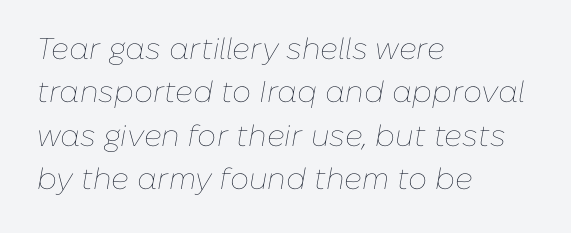
{"italic": "yes", "lean": "right", "slant_degrees": 10, "bold": "no", "weight": "thin", "width": "normal", "stroke_contrast": "low", "x_height": "medium", "monospaced": "no", "underline": "no", "align": "left", "line_spacing": "normal", "line_spacing_ratio": 1.45, "letter_spacing": "normal", "letter_spacing_em": 0.0, "glyph_px": 30}
